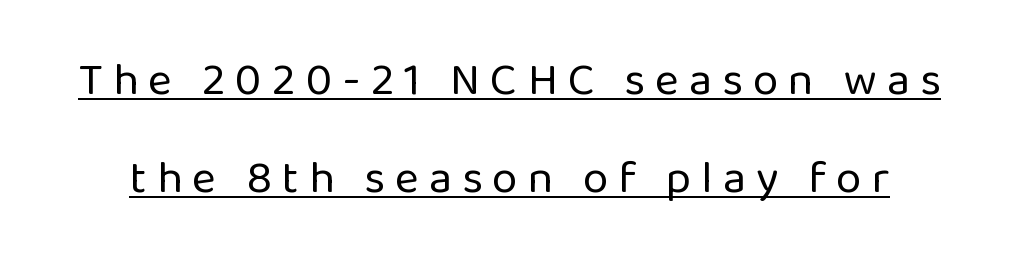
The image shows 46 px regular-weight sans-serif type, upright; set loose line spacing (2.13x), unusually wide letter spacing (+0.22 em), underlined; low stroke contrast and a medium x-height.
